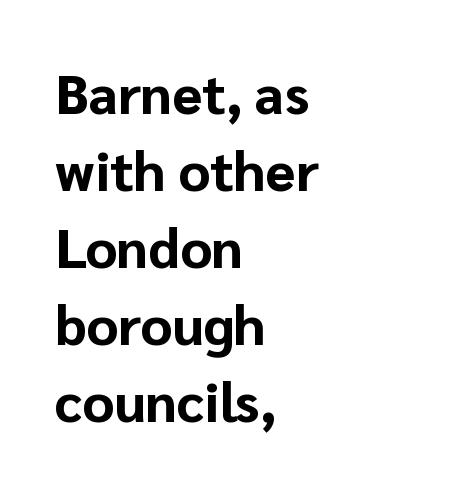
Each new line begins a customary step beneath the previous one. The sample has been set heavy, in full bold. A roman cut, with each character standing at attention. What kind of face is this? One without serifs — a sans.
